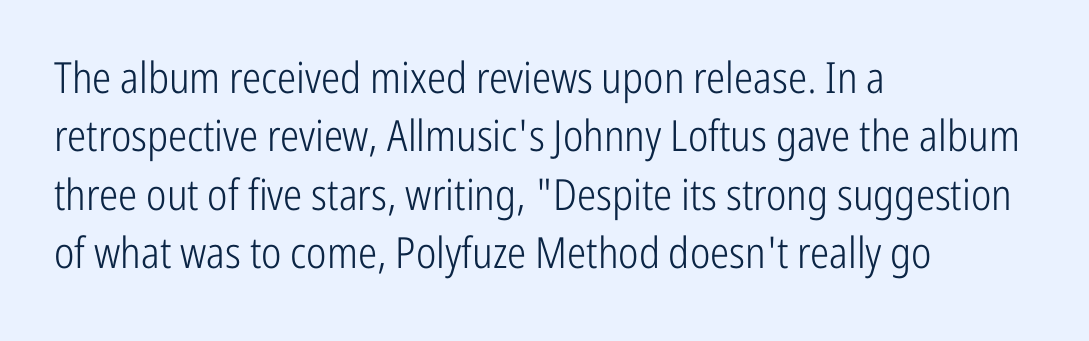
The image shows 43 px light, condensed sans-serif type, upright; set left-aligned, normal line spacing (1.36x), normal letter spacing, not underlined; low stroke contrast and a medium x-height.
